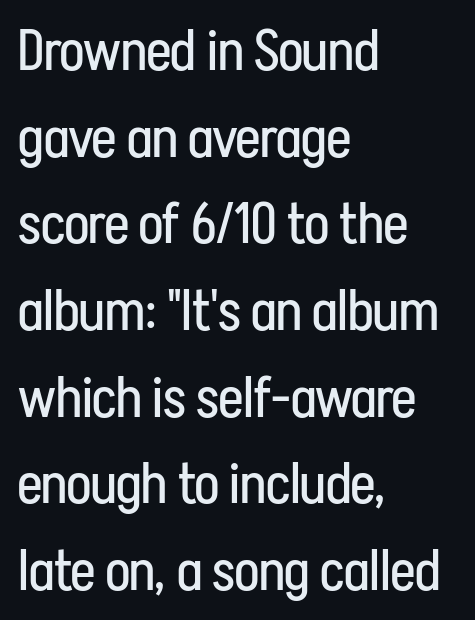
Horizontal bands of white between lines are of average thickness. Does the lettering tilt? It doesn't — this is upright. Line starts are locked; line ends wander. Honestly, the letter spacing is just normal — you wouldn't notice it.
